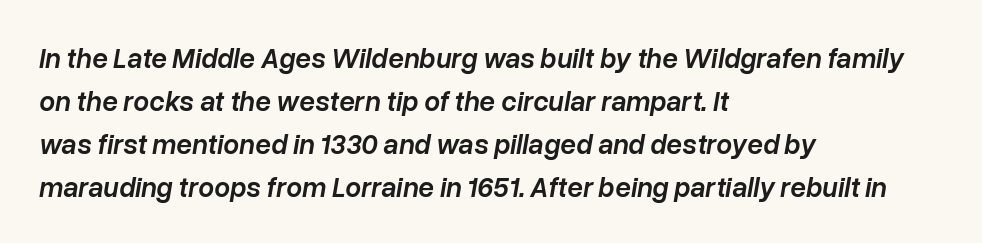
Q: Is the text bold? A: Semi-bold.
Q: Is the text italic (slanted)? A: Yes, it leans right by about 10 degrees.
Q: Is the text underlined? A: No.
Q: How is the paragraph aligned? A: Left-aligned.
Q: Is the spacing between letters normal or unusually wide? A: Normal.
Q: Is the spacing between lines tight, normal or loose? A: Normal.
Q: Width (condensed, normal, or wide)? A: Normal.
Q: Stroke contrast? A: Low.
Q: x-height? A: Medium.
Q: Monospaced? A: No.
